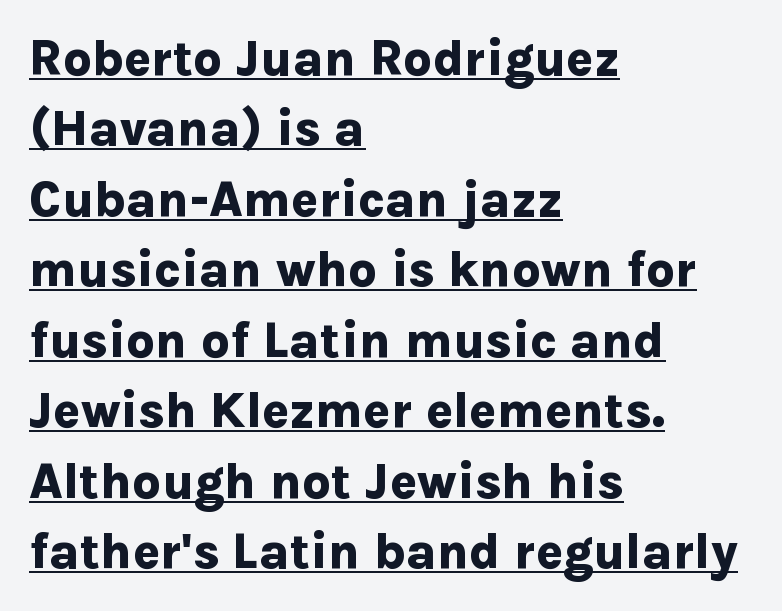
The words here are underlined. Teacher's note: observe the even left margin — that is flush-left alignment. Summary of weight: heavy, a full bold. Do the characters align in a grid? No, the font is proportional. Notice how the stems are strictly vertical — no italics here.
